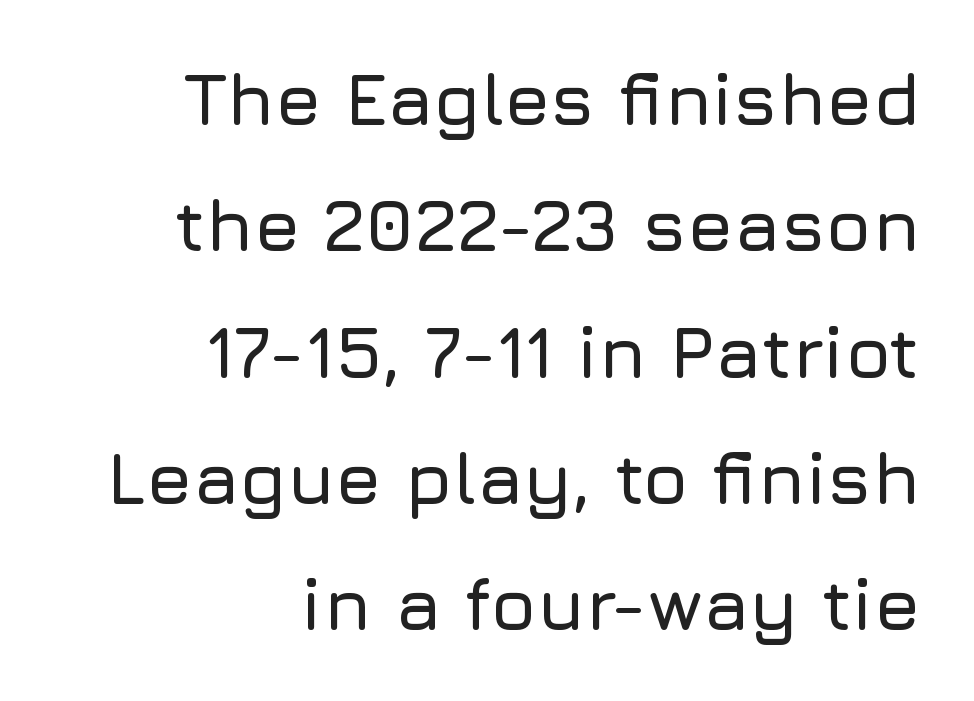
This sample uses a sans-serif face. This rendering features lettering with no underline. What stands out about the letter spacing? Nothing — it is the standard amount. Horizontal alignment here is rightward, an uncommon choice for prose.
